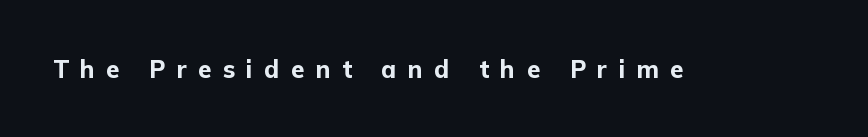
The image shows 24 px bold type, upright; set unusually wide letter spacing (+0.48 em), not underlined.
